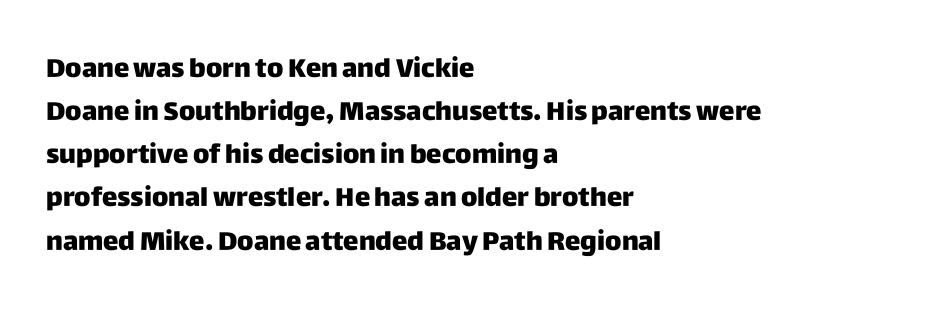
The image shows 26 px text type, upright; set left-aligned, normal line spacing (1.66x), normal letter spacing, not underlined.
